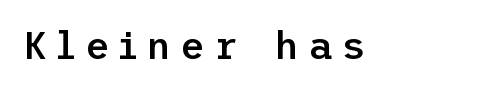
The letterforms stand isolated, each surrounded by extra space. Set as a demibold, roughly 600 on the weight scale. When letters stand straight like this, we call the style roman or upright. The specimen omits any rule beneath the text block's lines. Serif or sans? Sans — the stroke terminals are bare.
